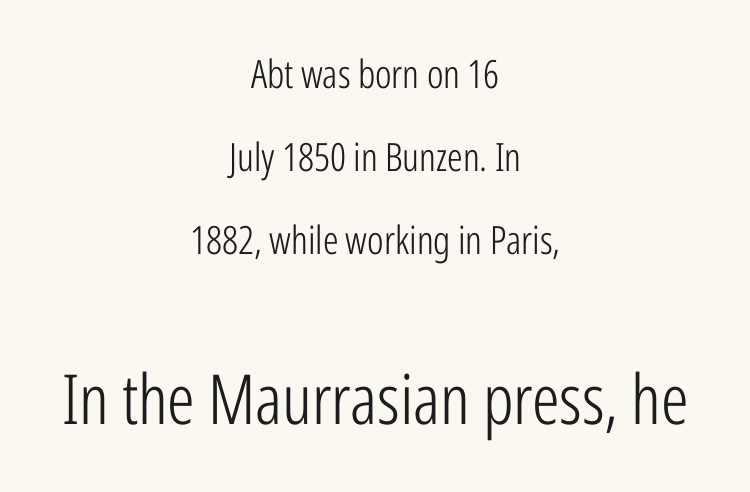
This layout puts the modest block above and the oversized block below. Spacing verdict: proportional, widths tailored to each character. Vertical spacing — loose. Each stroke keeps to a modest, everyday thickness or less. Bare-footed words on every line. The face used here is rendered with its standard letterfit.
